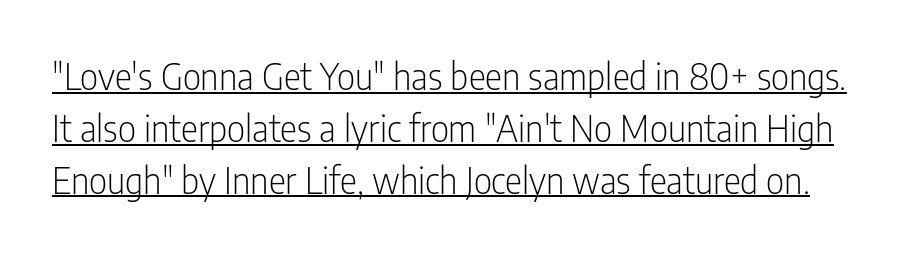
{"serif": "no", "italic": "no", "bold": "no", "weight": "light", "width": "condensed", "stroke_contrast": "low", "x_height": "medium", "monospaced": "no", "underline": "yes", "line_spacing": "normal", "line_spacing_ratio": 1.44, "letter_spacing": "normal", "letter_spacing_em": 0.0, "glyph_px": 36}
